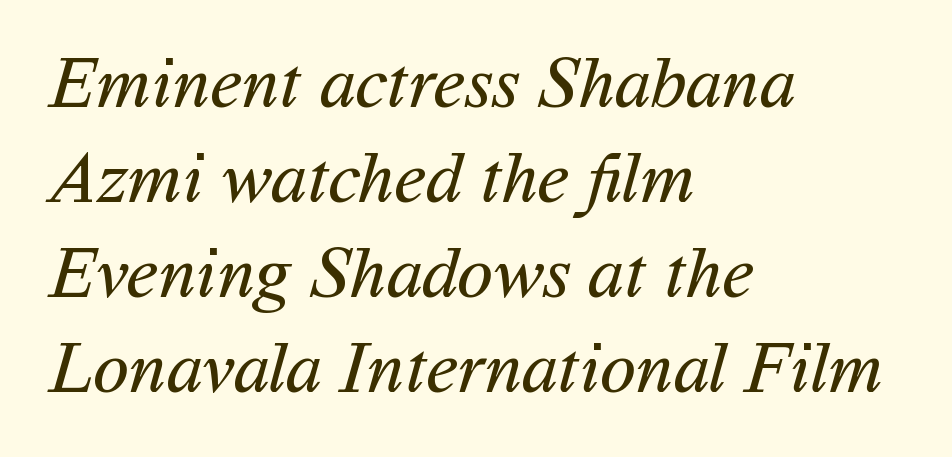
{"serif": "no", "bold": "no", "weight": "regular", "width": "normal", "stroke_contrast": "medium", "x_height": "medium", "monospaced": "no", "underline": "no", "align": "left", "line_spacing": "normal", "line_spacing_ratio": 1.3, "letter_spacing": "normal", "letter_spacing_em": 0.0, "glyph_px": 73}
